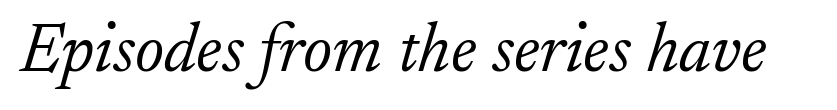
The image shows 69 px light serif type, italic (leaning right); set normal letter spacing, not underlined; low stroke contrast and a small x-height.
